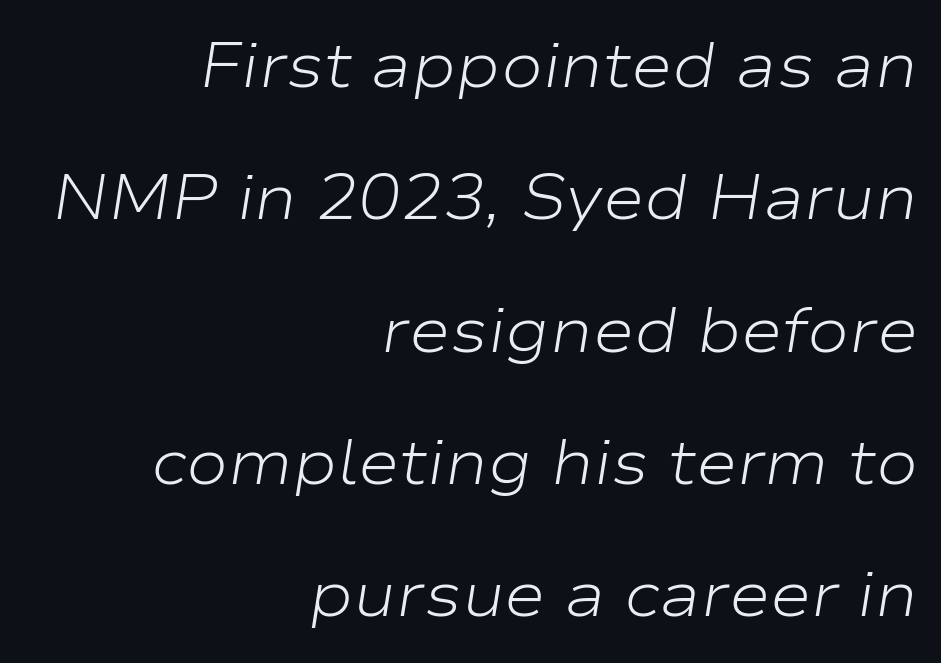
Each row of text sits above clean, open space. Which margin do the lines hug? The right one — the left edge is uneven. Spacing between characters is what you'd get straight out of the box. Spacing verdict: proportional, widths tailored to each character. The designer dialed line spacing up above the default.
